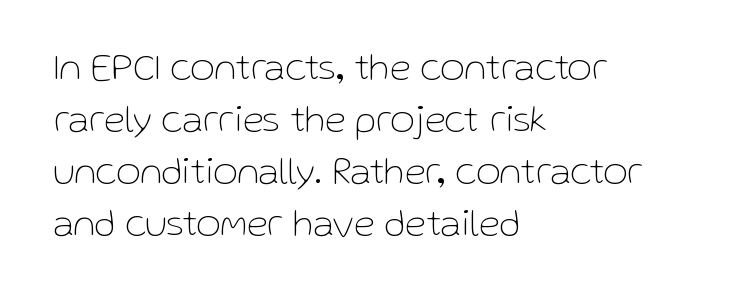
These lines were composed using upright roman letters. There is no visible air inserted between adjacent glyphs. Typographically, this falls in the sans-serif category. The face used here is proportionally spaced, like ordinary book or web type.
